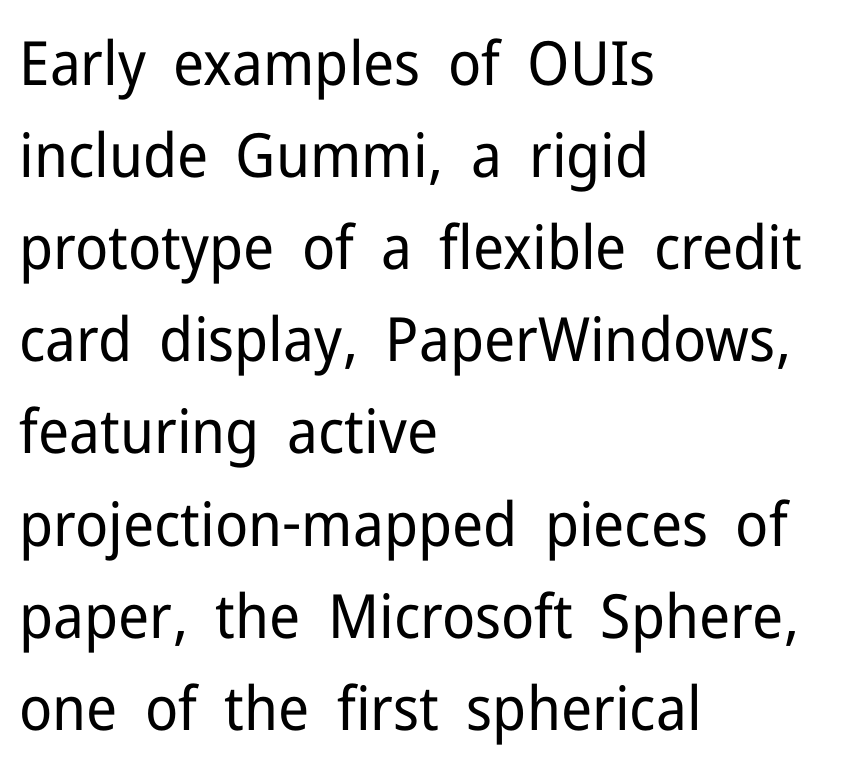
Q: Is the text bold? A: No.
Q: Is the text italic (slanted)? A: No, it is upright.
Q: Is the typeface a serif or a sans-serif typeface? A: Sans-serif.
Q: Is the text underlined? A: No.
Q: How is the paragraph aligned? A: Left-aligned.
Q: Is the spacing between letters normal or unusually wide? A: Normal.
Q: Is the spacing between lines tight, normal or loose? A: Normal.
Q: Width (condensed, normal, or wide)? A: Normal.
Q: Stroke contrast? A: Low.
Q: x-height? A: Medium.
Q: Monospaced? A: No.
